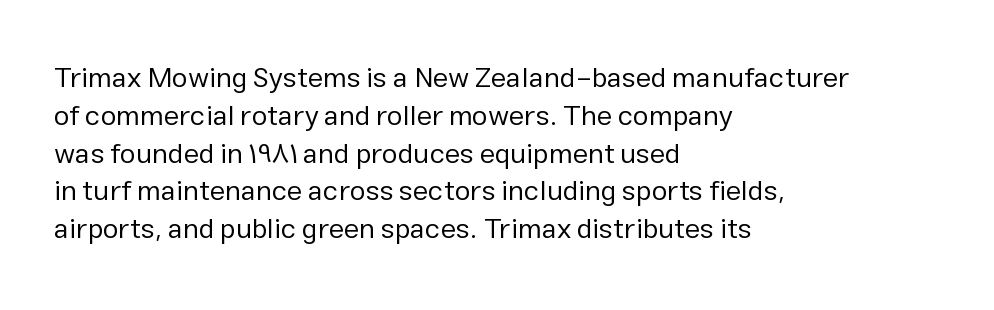
{"serif": "no", "italic": "no", "bold": "no", "weight": "regular", "width": "normal", "stroke_contrast": "low", "x_height": "medium", "monospaced": "no", "underline": "no", "align": "left", "line_spacing": "normal", "line_spacing_ratio": 1.35, "letter_spacing": "normal", "letter_spacing_em": 0.0, "glyph_px": 28}
